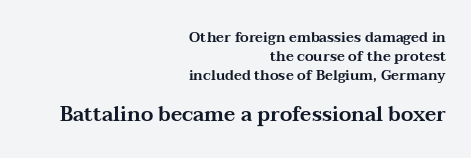
Q: Is the text italic (slanted)? A: No, it is upright.
Q: Is the text underlined? A: No.
Q: How is the paragraph aligned? A: Right-aligned.
Q: Is the spacing between letters normal or unusually wide? A: Normal.
Q: Is the spacing between lines tight, normal or loose? A: Normal.
Q: Which block of text is set in a larger size, the first (top) or the second (bottom)? A: The second (bottom) one.
